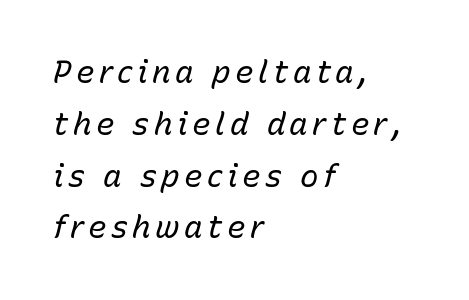
{"italic": "yes", "lean": "right", "slant_degrees": 15, "bold": "no", "weight": "regular", "width": "normal", "stroke_contrast": "low", "x_height": "medium", "monospaced": "no", "underline": "no", "align": "left", "line_spacing": "normal", "line_spacing_ratio": 1.67, "glyph_px": 31}
